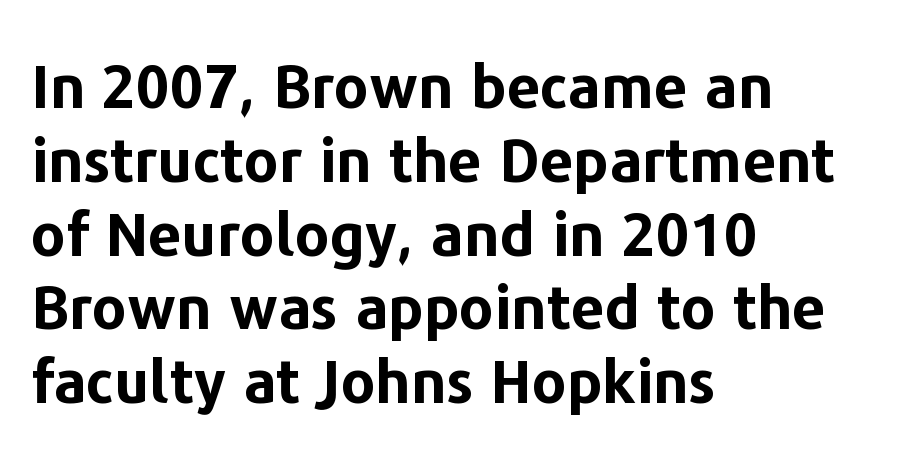
{"serif": "no", "italic": "no", "bold": "yes", "weight": "bold", "width": "normal", "stroke_contrast": "low", "x_height": "medium", "monospaced": "no", "underline": "no", "align": "left", "line_spacing_ratio": 1.23, "letter_spacing": "normal", "letter_spacing_em": 0.0, "glyph_px": 60}
